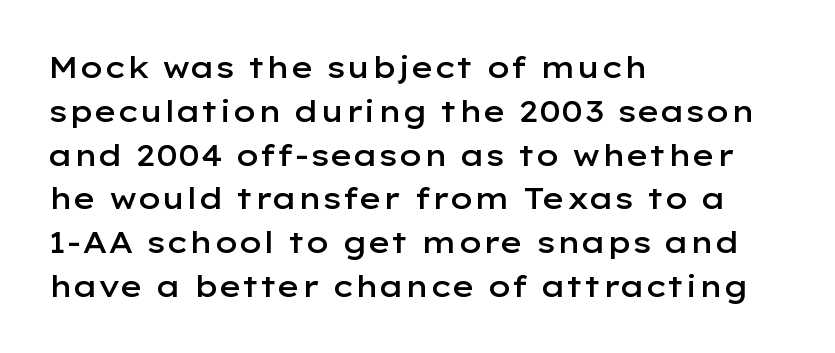
{"serif": "no", "italic": "no", "bold": "semi", "weight": "semibold", "width": "wide", "stroke_contrast": "low", "x_height": "medium", "monospaced": "no", "underline": "no", "align": "left", "line_spacing": "normal", "line_spacing_ratio": 1.46, "letter_spacing": "normal", "letter_spacing_em": 0.0, "glyph_px": 30}
